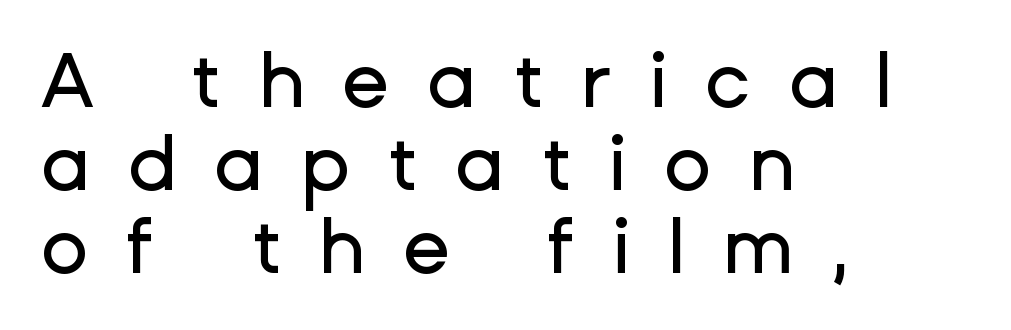
The image shows 77 px sans-serif type, upright; set left-aligned, tight line spacing (1.08x), unusually wide letter spacing (+0.49 em), not underlined; low stroke contrast and a medium x-height.
